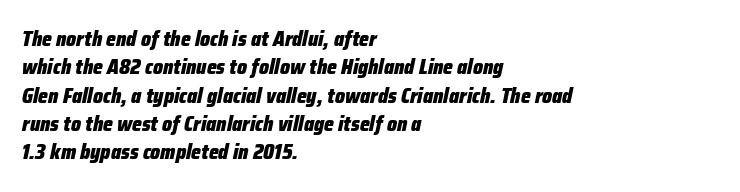
The face used here has a pronounced slope to its letters. The horizontal fit of the characters is conventional and even. A full-strength bold gives these letters their thick strokes. The compositor pushed each line to the left boundary. Descender tails drop into unmarked territory.
